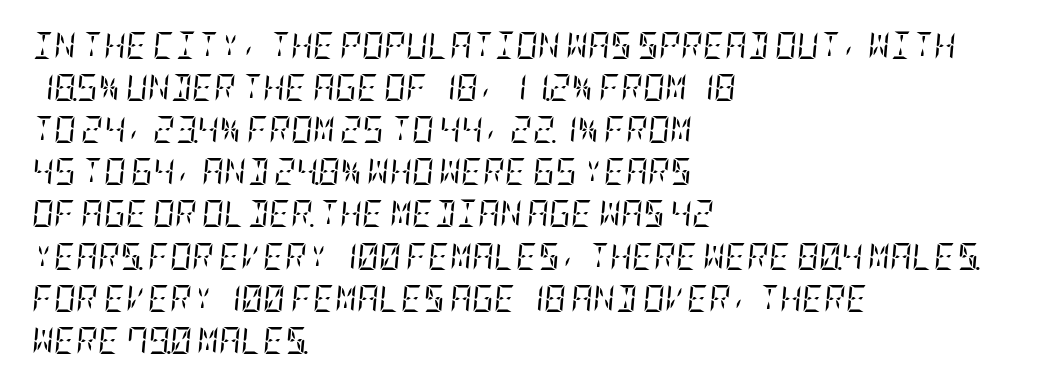
Q: Is the text bold? A: No.
Q: Is the text italic (slanted)? A: Yes, it leans right by about 5 degrees.
Q: Is the text underlined? A: No.
Q: How is the paragraph aligned? A: Left-aligned.
Q: Is the spacing between letters normal or unusually wide? A: Normal.
Q: Is the spacing between lines tight, normal or loose? A: Normal.
